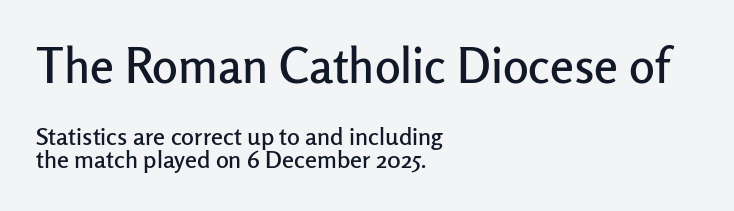
Q: Is the text italic (slanted)? A: No, it is upright.
Q: Is the typeface a serif or a sans-serif typeface? A: Sans-serif.
Q: Is the text underlined? A: No.
Q: How is the paragraph aligned? A: Left-aligned.
Q: Is the spacing between letters normal or unusually wide? A: Normal.
Q: Is the spacing between lines tight, normal or loose? A: Tight.
Q: Which block of text is set in a larger size, the first (top) or the second (bottom)? A: The first (top) one.
Q: Width (condensed, normal, or wide)? A: Normal.
Q: Stroke contrast? A: Low.
Q: x-height? A: Medium.
Q: Monospaced? A: No.
